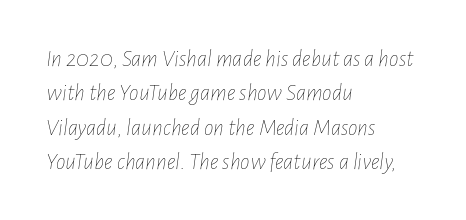
The specimen reads as italic at a glance. What's the leading like? Ordinary, nothing unusual. Is the stroke heavy? The answer is a plain regular-or-lighter. Type without underlining. How are the letters spaced? Ordinarily, with no added tracking. Short and long lines alike share a common starting point at left.
